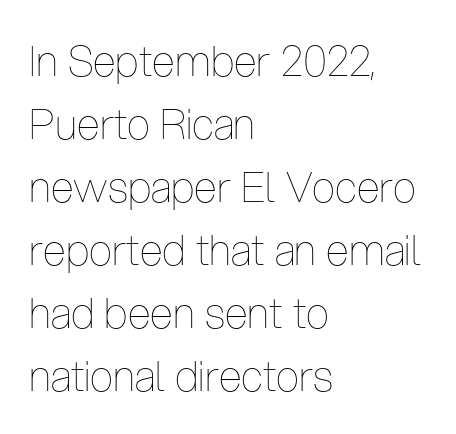
A normal amount of white space separates one row of letters from the next. The rendering uses natural spacing where letterforms have individual widths. These lines stack with their left ends in a neat column. Nothing heavy about these letters — not bold at all.
